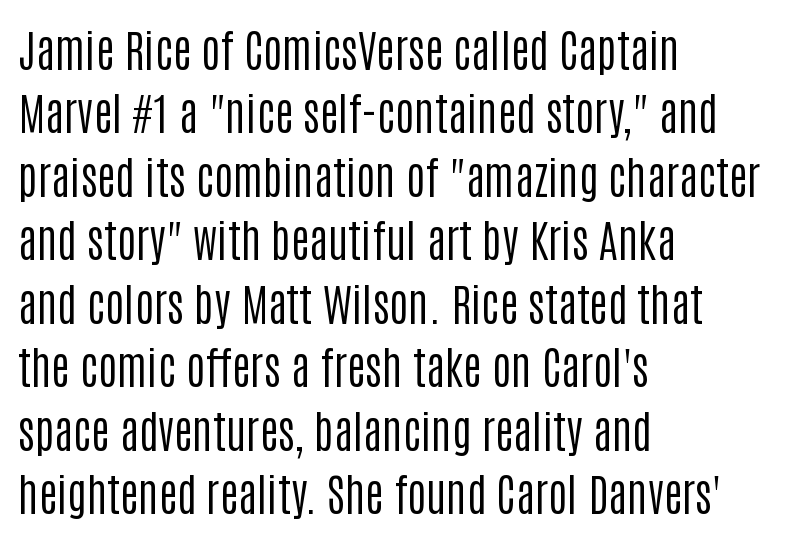
Posture: straight, roman, zero tilt. Is the type heavy? It reads as light-to-regular instead. Evenly set lines give the paragraph a standard silhouette. Notice how the passage keeps a crisp vertical edge on the left only. Glyph-to-glyph distance matches everyday printed text. The passage shown is typed in a proportional face where columns would drift.
